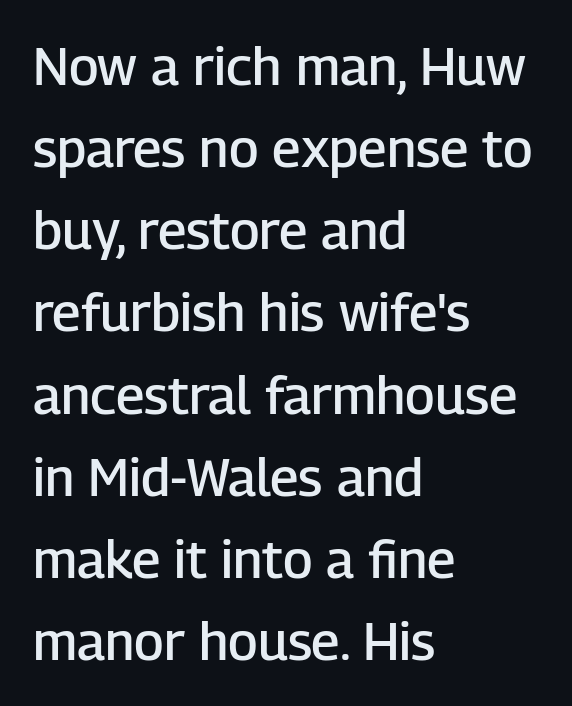
{"serif": "no", "italic": "no", "bold": "semi", "weight": "semibold", "width": "normal", "stroke_contrast": "low", "x_height": "medium", "monospaced": "no", "underline": "no", "align": "left", "line_spacing": "normal", "line_spacing_ratio": 1.55, "letter_spacing": "normal", "letter_spacing_em": 0.0, "glyph_px": 53}
